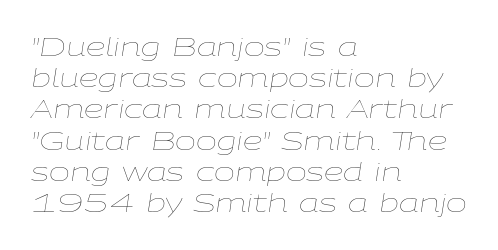
The image shows 25 px text type, italic (leaning right); set left-aligned, normal line spacing (1.25x), normal letter spacing, not underlined.
